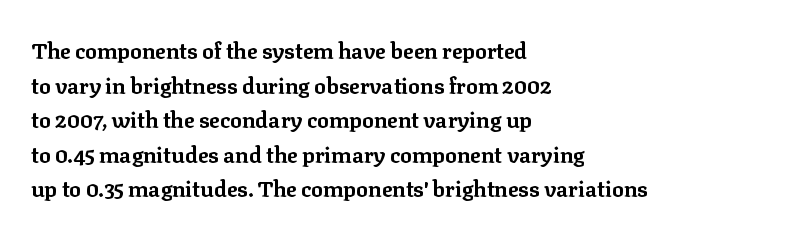
This sample uses an upright cut, with every glyph sitting square on the baseline. Whoever set this chose a conventional vertical rhythm. Students, note that the glyphs here touch the page at normal intervals. Strokes here are thick enough to call this a true bold.
